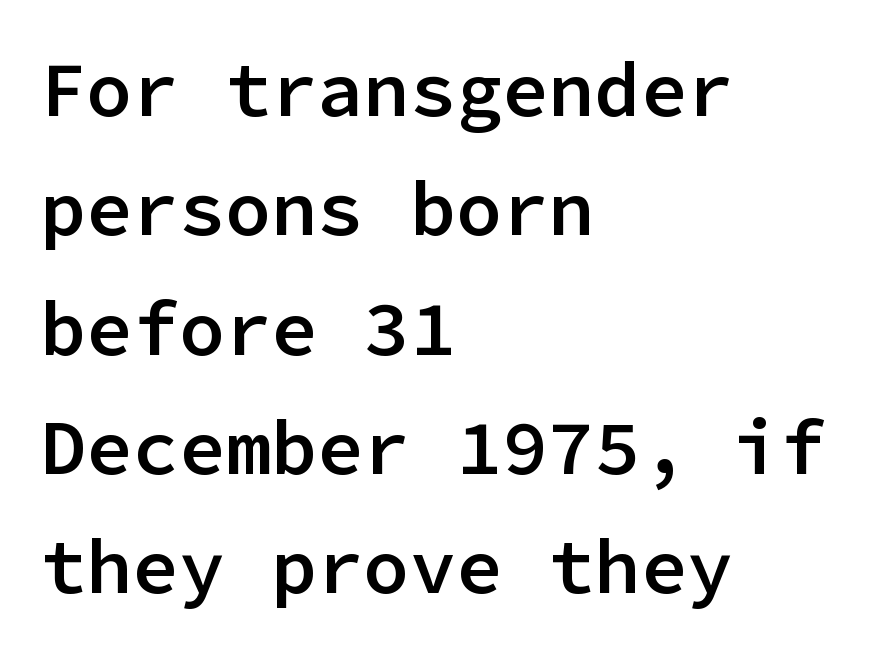
Is there any slant? The stems are plumb. The compositor pushed each line to the left boundary. Regular leading. The rendering keeps characters at their native spacing. The typeface chosen for these lines omits serifs. Anything drawn beneath the words? Only blank space.
